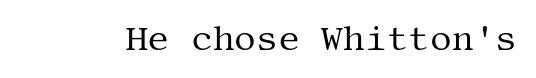
{"serif": "yes", "italic": "no", "bold": "no", "weight": "regular", "width": "normal", "stroke_contrast": "medium", "x_height": "large", "underline": "no", "letter_spacing": "normal", "letter_spacing_em": 0.0, "glyph_px": 34}
